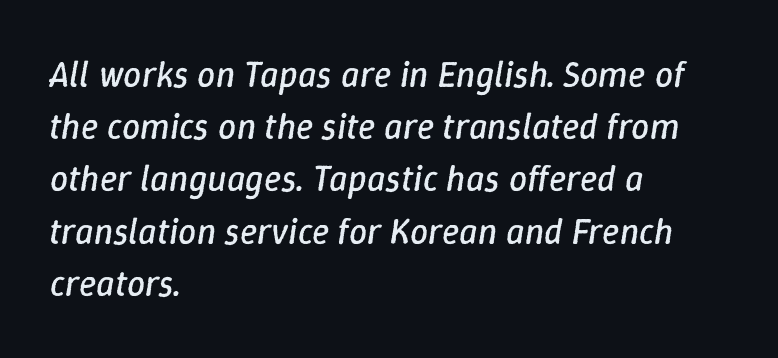
The image shows 36 px regular-weight type, italic (leaning right); set left-aligned, normal line spacing (1.45x), normal letter spacing, not underlined; low stroke contrast and a medium x-height.
